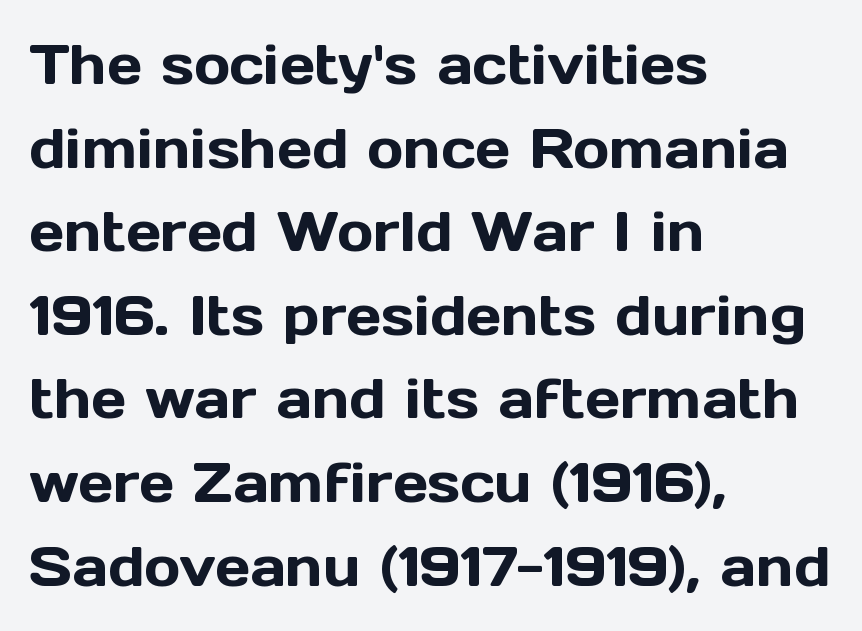
Q: Is the text italic (slanted)? A: No, it is upright.
Q: Is the typeface a serif or a sans-serif typeface? A: Sans-serif.
Q: Is the text underlined? A: No.
Q: How is the paragraph aligned? A: Left-aligned.
Q: Is the spacing between letters normal or unusually wide? A: Normal.
Q: Is the spacing between lines tight, normal or loose? A: Normal.
Q: Width (condensed, normal, or wide)? A: Normal.
Q: x-height? A: Medium.
Q: Monospaced? A: No.
